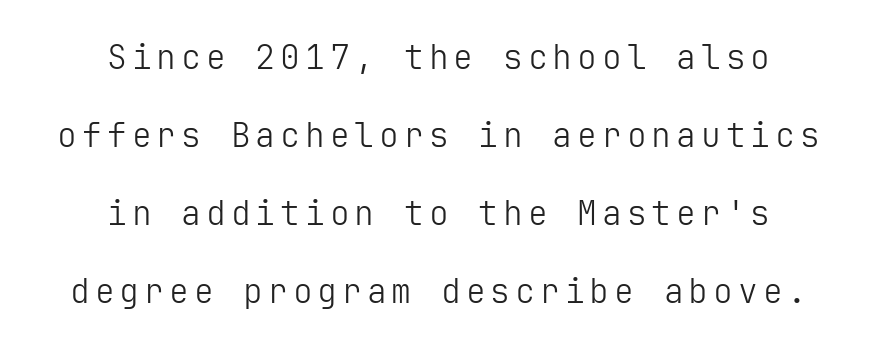
{"serif": "no", "italic": "no", "bold": "no", "weight": "light", "width": "normal", "stroke_contrast": "low", "x_height": "medium", "underline": "no", "align": "center", "line_spacing": "loose", "line_spacing_ratio": 2.36, "glyph_px": 33}
